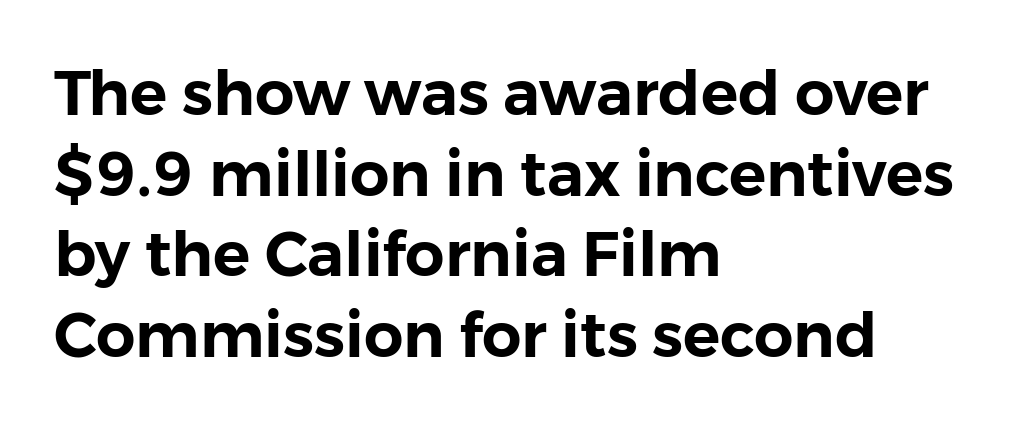
A typesetter would mark this as roman, not italic. The glyphs in this specimen are sans serif. Summary of vertical rhythm: regular, with standard interline spacing. A typesetter would call this proportional, since set widths differ per character.
